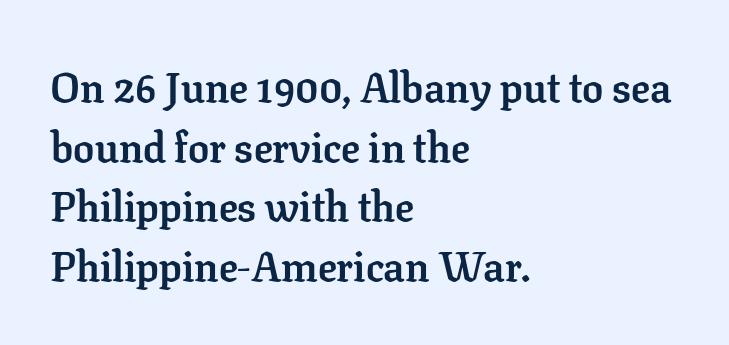
{"serif": "yes", "italic": "no", "bold": "yes", "weight": "semibold", "width": "normal", "stroke_contrast": "low", "x_height": "medium", "monospaced": "no", "underline": "no", "align": "left", "line_spacing": "normal", "line_spacing_ratio": 1.42, "letter_spacing": "normal", "letter_spacing_em": 0.0, "glyph_px": 42}
